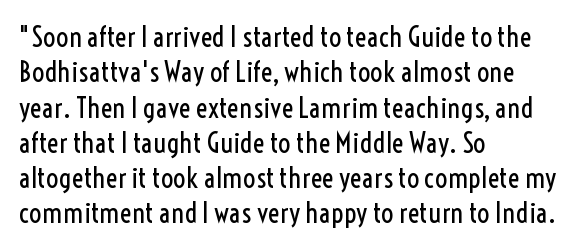
{"serif": "no", "italic": "no", "bold": "no", "weight": "regular", "width": "condensed", "x_height": "medium", "monospaced": "no", "underline": "no", "align": "left", "line_spacing": "normal", "line_spacing_ratio": 1.26, "letter_spacing": "normal", "letter_spacing_em": 0.0, "glyph_px": 28}
